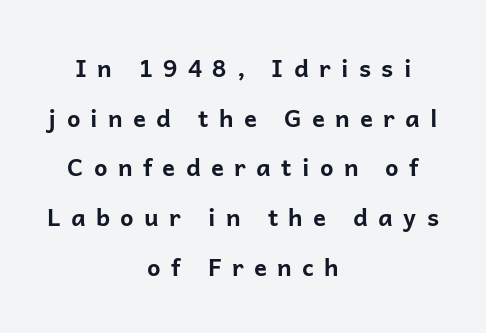
Q: Is the text bold? A: Yes.
Q: Is the text italic (slanted)? A: No, it is upright.
Q: Is the text underlined? A: No.
Q: How is the paragraph aligned? A: Centered.
Q: Is the spacing between letters normal or unusually wide? A: Unusually wide.
Q: Is the spacing between lines tight, normal or loose? A: Loose.
